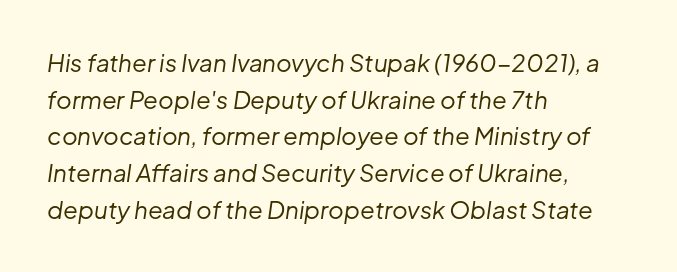
{"italic": "yes", "lean": "right", "slant_degrees": 8, "bold": "no", "underline": "no", "align": "left", "line_spacing": "normal", "line_spacing_ratio": 1.53, "letter_spacing": "normal", "letter_spacing_em": 0.0, "glyph_px": 24}
